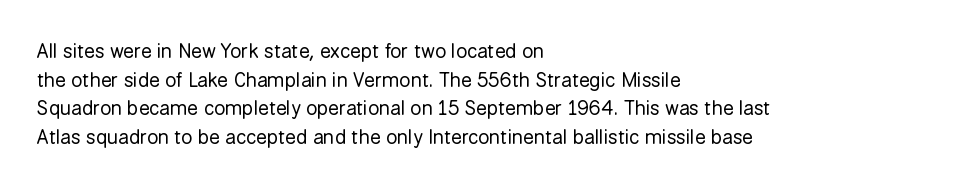
{"italic": "no", "bold": "no", "underline": "no", "align": "left", "line_spacing": "normal", "line_spacing_ratio": 1.43, "letter_spacing": "normal", "letter_spacing_em": 0.0, "glyph_px": 20}
